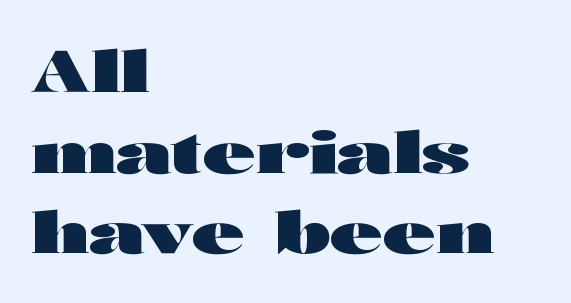
The image shows 58 px heavy, wide type, upright; set left-aligned, normal line spacing (1.39x), normal letter spacing, not underlined; high stroke contrast and a medium x-height.
